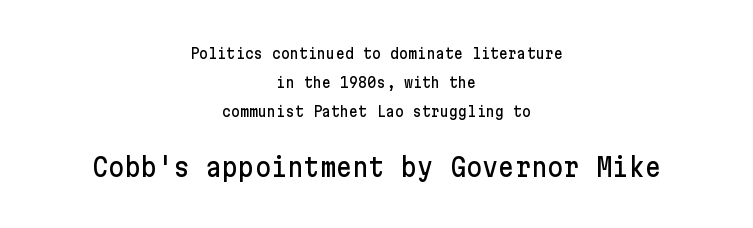
Q: Is the text italic (slanted)? A: No, it is upright.
Q: Is the text underlined? A: No.
Q: How is the paragraph aligned? A: Centered.
Q: Is the spacing between letters normal or unusually wide? A: Normal.
Q: Is the spacing between lines tight, normal or loose? A: Loose.
Q: Which block of text is set in a larger size, the first (top) or the second (bottom)? A: The second (bottom) one.
